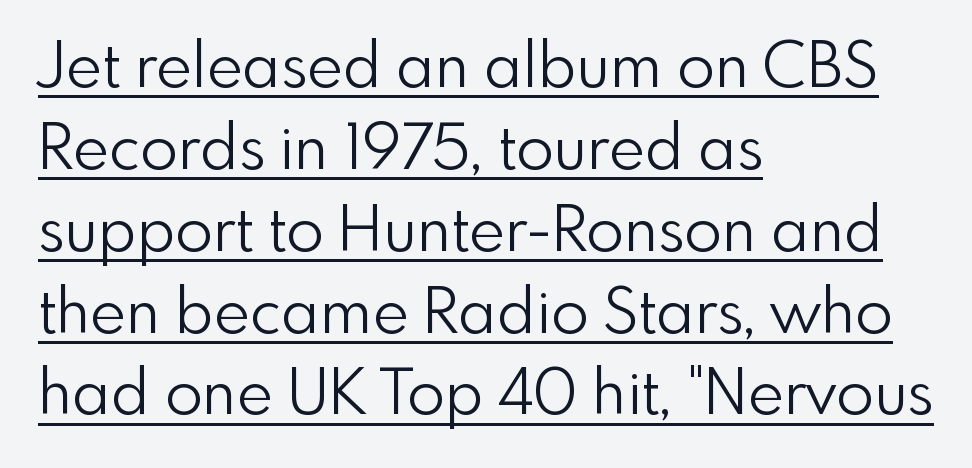
{"serif": "no", "italic": "no", "bold": "no", "weight": "light", "width": "normal", "stroke_contrast": "low", "x_height": "small", "monospaced": "no", "underline": "yes", "align": "left", "line_spacing": "normal", "line_spacing_ratio": 1.32, "letter_spacing": "normal", "letter_spacing_em": 0.0, "glyph_px": 62}
